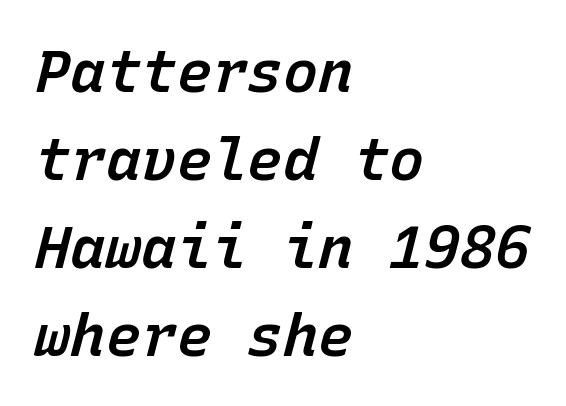
{"italic": "yes", "lean": "right", "slant_degrees": 15, "bold": "semi", "weight": "semibold", "width": "normal", "stroke_contrast": "low", "x_height": "medium", "monospaced": "yes", "underline": "no", "align": "left", "line_spacing": "normal", "line_spacing_ratio": 1.49, "letter_spacing": "normal", "letter_spacing_em": 0.0, "glyph_px": 59}
